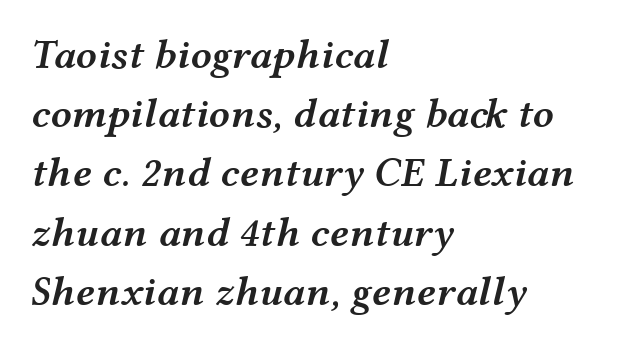
The text block is weighted toward the left margin, trailing off unevenly rightward. Yep, that's italic — everything's leaning. The passage shown is not underscored anywhere. Note the varied advance widths — an 'i' is clearly narrower than an 'm'. Short note: letters normally spaced. Typesetter's note: demi weight, one step under bold.
